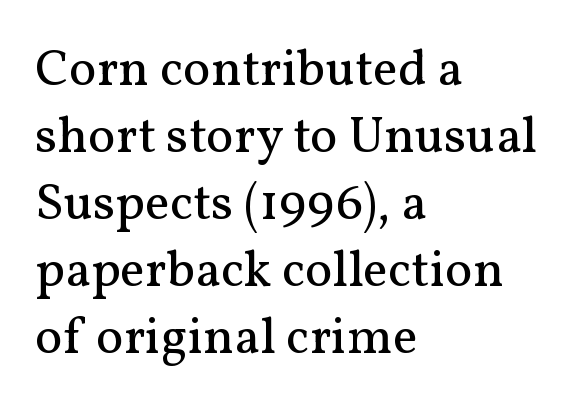
Q: Is the text bold? A: No.
Q: Is the text italic (slanted)? A: No, it is upright.
Q: Is the typeface a serif or a sans-serif typeface? A: Serif.
Q: Is the text underlined? A: No.
Q: How is the paragraph aligned? A: Left-aligned.
Q: Is the spacing between letters normal or unusually wide? A: Normal.
Q: Is the spacing between lines tight, normal or loose? A: Normal.
Q: Width (condensed, normal, or wide)? A: Normal.
Q: Stroke contrast? A: Medium.
Q: x-height? A: Medium.
Q: Monospaced? A: No.
